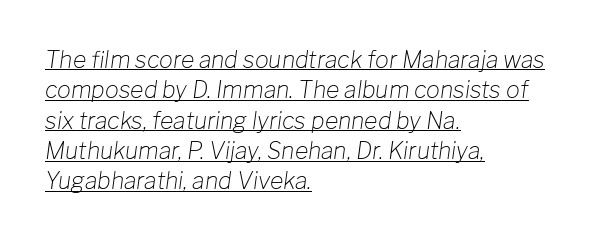
{"italic": "yes", "lean": "right", "slant_degrees": 8, "bold": "no", "underline": "yes", "align": "left", "line_spacing": "normal", "line_spacing_ratio": 1.32, "letter_spacing": "normal", "letter_spacing_em": 0.0, "glyph_px": 23}
